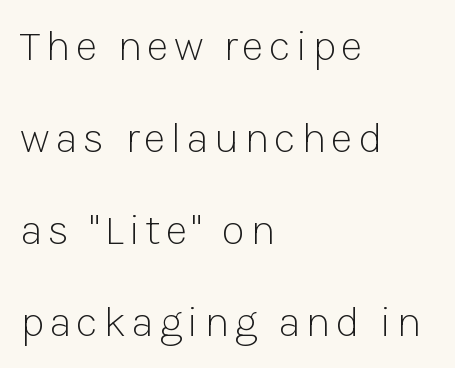
The string is rendered with underlining switched off. The font family rendered here belongs to the sans-serif group. Varying glyph widths throughout — classic text-font behaviour. This sample is left-justified, so line endings fall wherever the words run out. The font's upright variant was chosen for this text. Bold? No — there's no thickening of the strokes.
